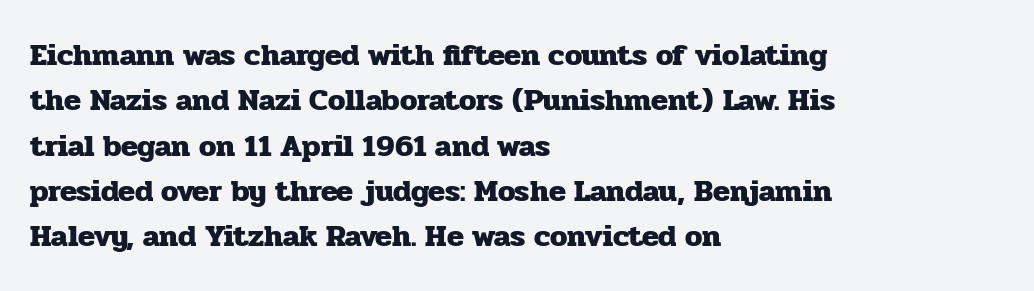
{"serif": "yes", "italic": "no", "bold": "yes", "weight": "heavy", "width": "normal", "stroke_contrast": "low", "x_height": "medium", "monospaced": "no", "underline": "no", "align": "left", "line_spacing": "normal", "line_spacing_ratio": 1.46, "letter_spacing": "normal", "letter_spacing_em": 0.0, "glyph_px": 31}
